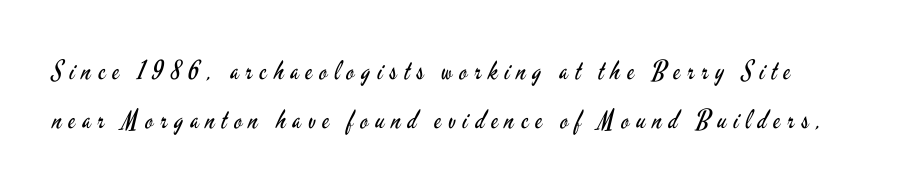
Q: Is the text bold? A: No.
Q: Is the text italic (slanted)? A: Yes.
Q: Is the text underlined? A: No.
Q: Is the spacing between letters normal or unusually wide? A: Unusually wide.
